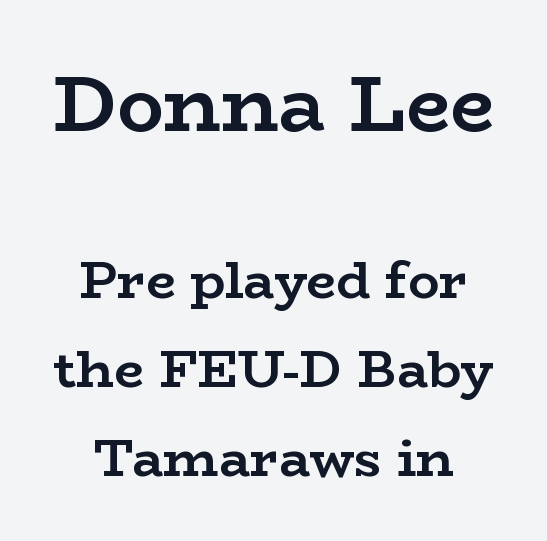
The image shows 78 px semibold, wide serif type, upright; set centered, line spacing 1.71x, normal letter spacing, not underlined; the first (top) block is 1.5x larger; low stroke contrast and a medium x-height.
